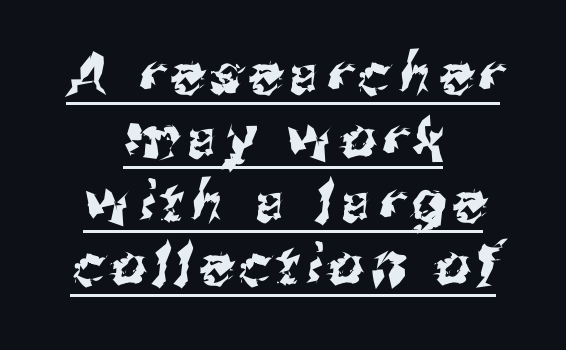
{"serif": "no", "width": "normal", "stroke_contrast": "medium", "x_height": "medium", "monospaced": "no", "underline": "yes", "align": "center", "line_spacing_ratio": 1.16, "glyph_px": 55}
